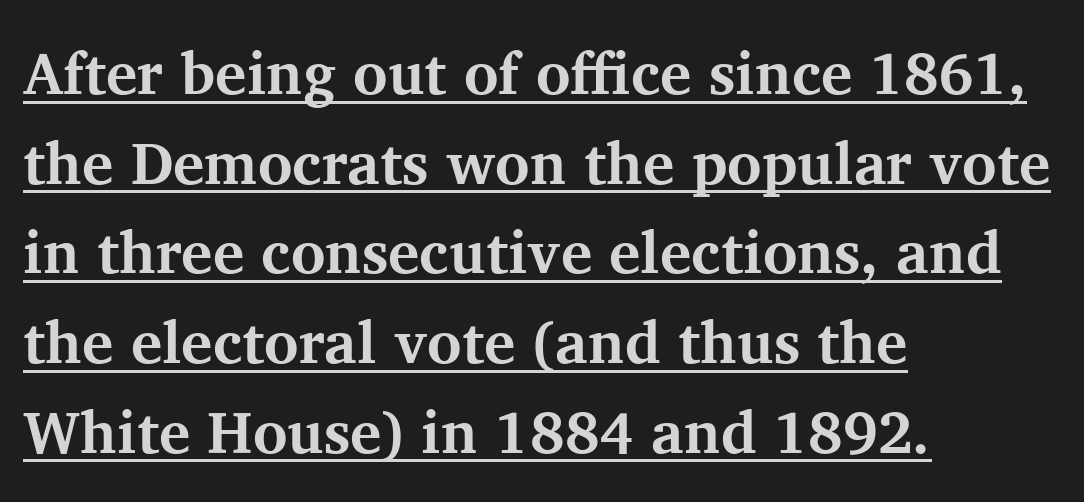
Q: Is the text bold? A: Yes.
Q: Is the text italic (slanted)? A: No, it is upright.
Q: Is the typeface a serif or a sans-serif typeface? A: Serif.
Q: Is the text underlined? A: Yes.
Q: How is the paragraph aligned? A: Left-aligned.
Q: Is the spacing between letters normal or unusually wide? A: Normal.
Q: Is the spacing between lines tight, normal or loose? A: Normal.
Q: Width (condensed, normal, or wide)? A: Normal.
Q: Stroke contrast? A: Medium.
Q: x-height? A: Medium.
Q: Monospaced? A: No.
